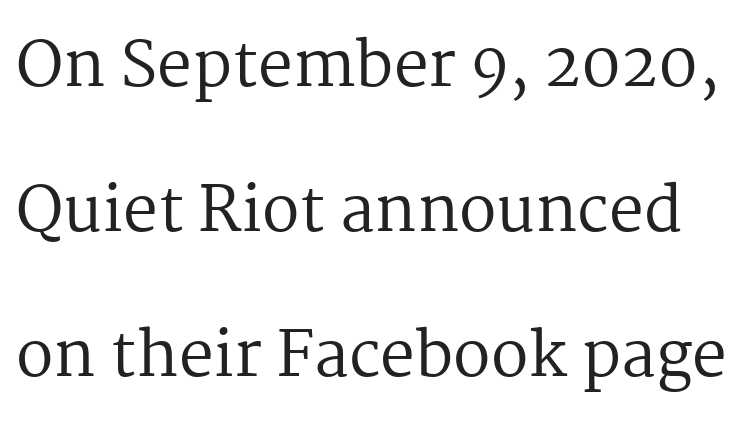
Q: Is the text bold? A: No.
Q: Is the text italic (slanted)? A: No, it is upright.
Q: Is the typeface a serif or a sans-serif typeface? A: Serif.
Q: Is the text underlined? A: No.
Q: Is the spacing between letters normal or unusually wide? A: Normal.
Q: Is the spacing between lines tight, normal or loose? A: Loose.
Q: Width (condensed, normal, or wide)? A: Normal.
Q: Stroke contrast? A: Medium.
Q: x-height? A: Medium.
Q: Monospaced? A: No.
